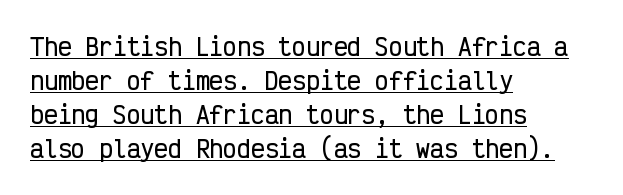
This sample keeps an unexceptional amount of space between lines. A roman cut, with each character standing at attention. A baseline rule has been typeset under these characters. Horizontal alignment here is leftward, the default for most running prose. The type is set solid horizontally, with unmodified tracking.
